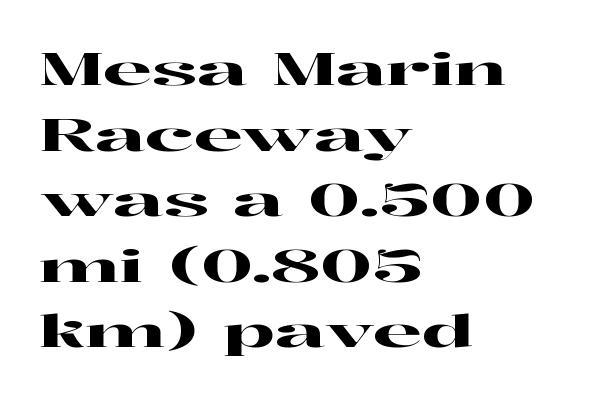
Q: Is the text italic (slanted)? A: No, it is upright.
Q: Is the typeface a serif or a sans-serif typeface? A: Serif.
Q: Is the text underlined? A: No.
Q: How is the paragraph aligned? A: Left-aligned.
Q: Is the spacing between letters normal or unusually wide? A: Normal.
Q: Is the spacing between lines tight, normal or loose? A: Normal.
Q: Width (condensed, normal, or wide)? A: Wide.
Q: Stroke contrast? A: High.
Q: x-height? A: Medium.
Q: Monospaced? A: No.
